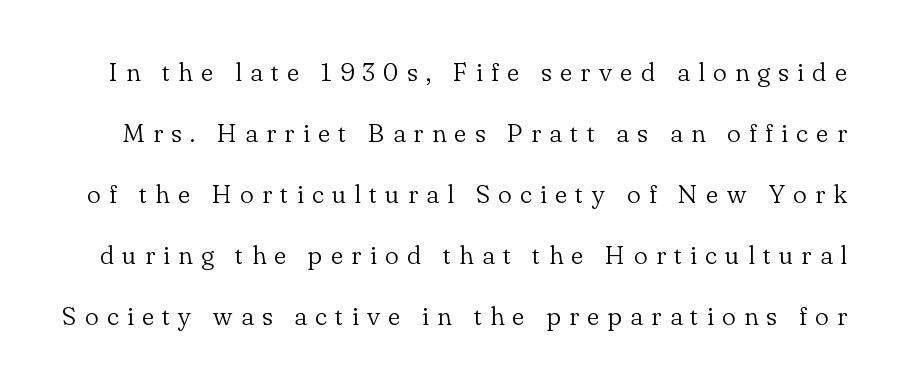
The font is comparable to plain body text, perhaps lighter. The gaps between neighbouring characters are conspicuously large. It's the straight-up-and-down kind of type. Baseline-to-baseline distance is far greater than the letter height. Check the space under the baseline: it is left empty.
